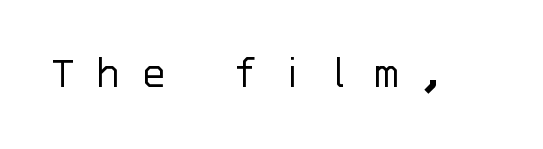
Here the glyphs are tracked loosely, breaking word shapes into spaced letters. Is this a fixed-width face? Yes — each glyph sits in an identical cell. When letters stand straight like this, we call the style roman or upright. On a weight scale, this lands at 450 or below. Rule under the text: the space is simply empty. Serifs: no, the terminals of the letterforms are clean.
